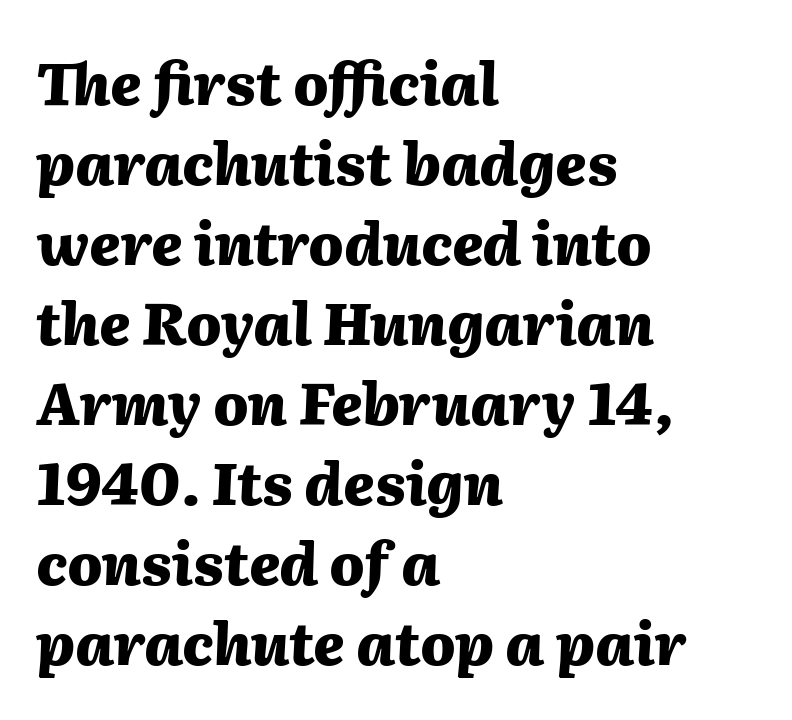
{"italic": "yes", "lean": "right", "slant_degrees": 2, "bold": "yes", "weight": "heavy", "width": "normal", "stroke_contrast": "medium", "x_height": "medium", "monospaced": "no", "underline": "no", "align": "left", "line_spacing": "normal", "line_spacing_ratio": 1.38, "letter_spacing": "normal", "letter_spacing_em": 0.0, "glyph_px": 58}
